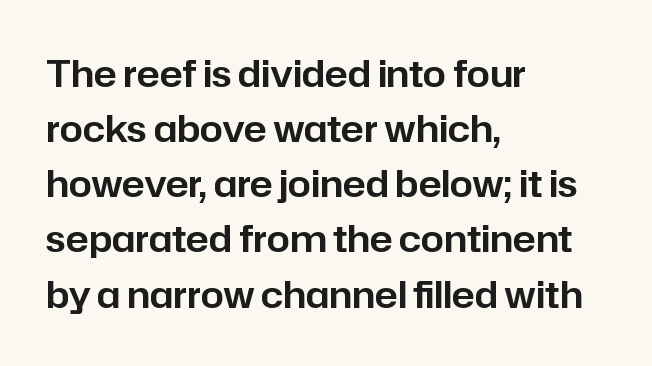
{"serif": "no", "italic": "no", "width": "normal", "stroke_contrast": "low", "x_height": "medium", "monospaced": "no", "underline": "no", "align": "left", "line_spacing": "normal", "line_spacing_ratio": 1.49, "letter_spacing": "normal", "letter_spacing_em": 0.0, "glyph_px": 37}
